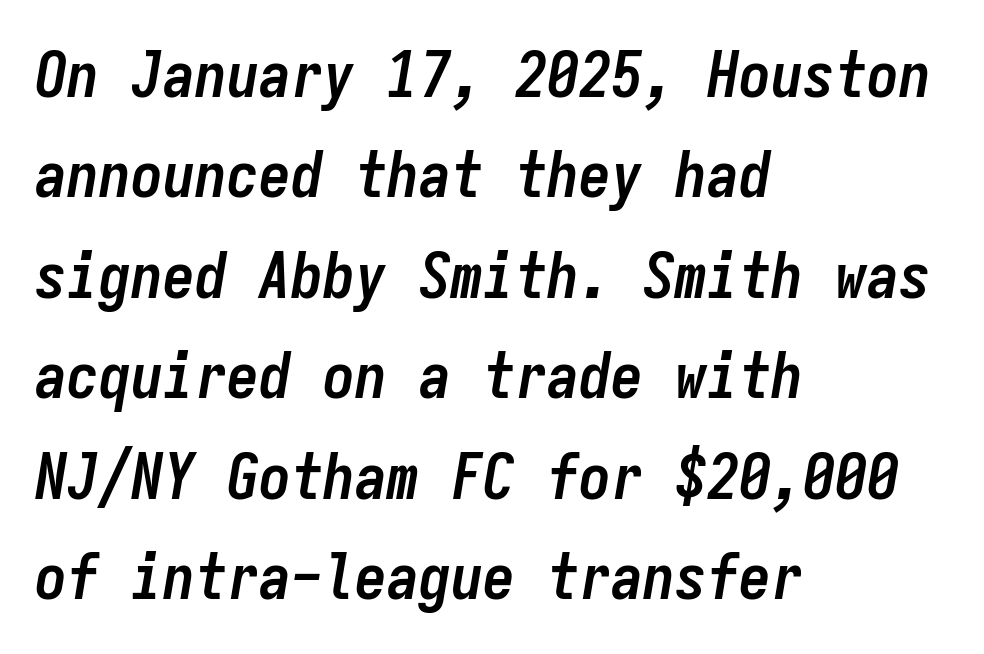
{"italic": "yes", "lean": "right", "slant_degrees": 9, "bold": "yes", "weight": "semibold", "width": "condensed", "stroke_contrast": "low", "x_height": "medium", "monospaced": "yes", "underline": "no", "align": "left", "line_spacing": "normal", "line_spacing_ratio": 1.57, "letter_spacing": "normal", "letter_spacing_em": 0.0, "glyph_px": 64}
